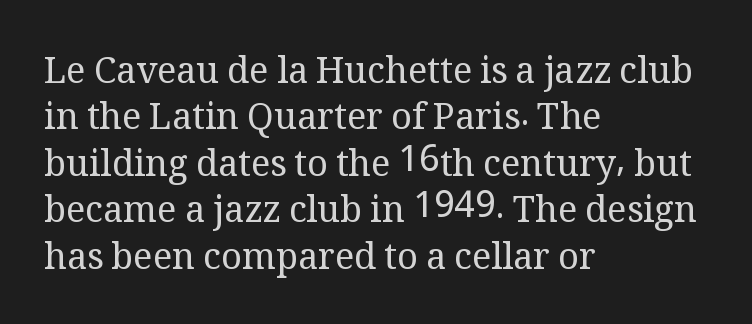
Every stem runs plumb, perpendicular to the baseline. Line spacing here is normal. This rendering uses left alignment, leaving the right contour irregular. No word sits above an underline. You could not count columns in this text — the font is proportionally spaced.
